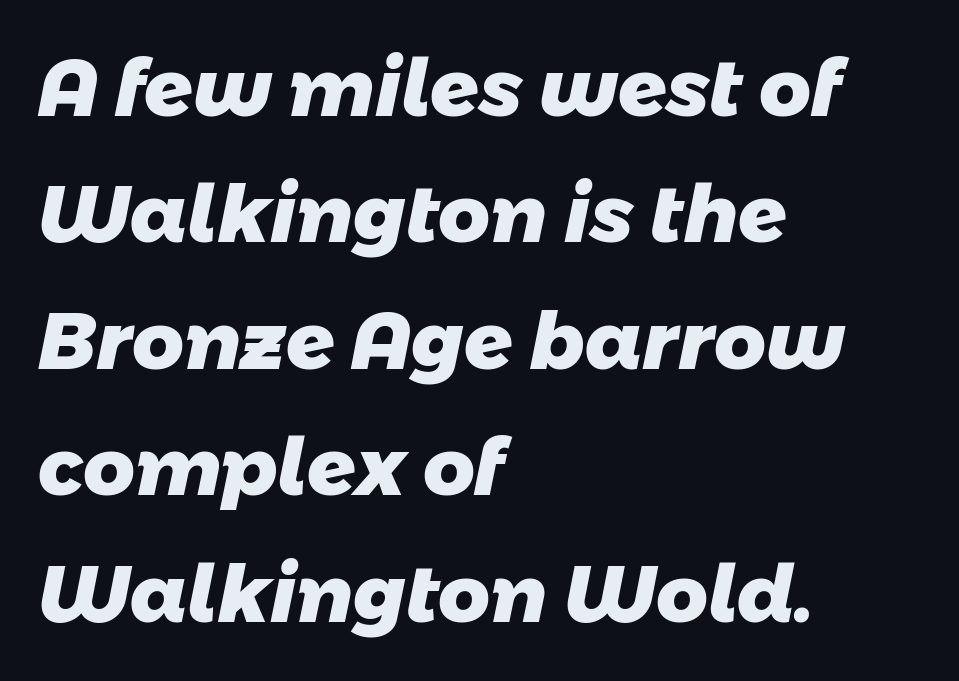
Q: Is the text bold? A: Yes.
Q: Is the typeface a serif or a sans-serif typeface? A: Sans-serif.
Q: Is the text underlined? A: No.
Q: How is the paragraph aligned? A: Left-aligned.
Q: Is the spacing between letters normal or unusually wide? A: Normal.
Q: Is the spacing between lines tight, normal or loose? A: Normal.
Q: Width (condensed, normal, or wide)? A: Normal.
Q: Stroke contrast? A: Low.
Q: x-height? A: Medium.
Q: Monospaced? A: No.
